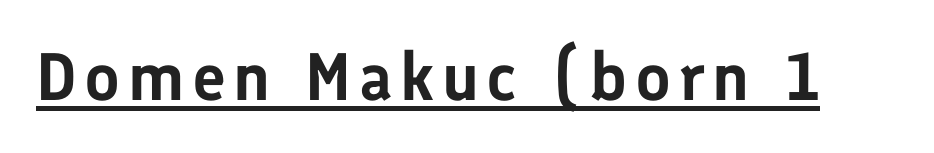
The image shows 67 px sans-serif type, upright; set underlined; low stroke contrast and a medium x-height.
